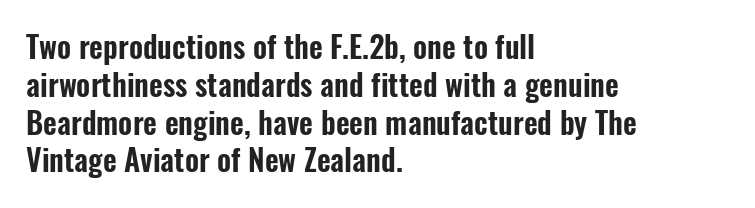
The image shows 30 px condensed sans-serif type, upright; set left-aligned, normal line spacing (1.26x), normal letter spacing, not underlined; low stroke contrast and a medium x-height.
